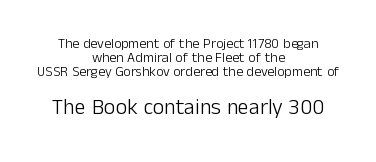
Upright lettering throughout. Centered paragraph, ragged on both sides. Only glyphs here, with clear space below each row. The typeface has the unassuming heft of standard copy or less. The following chunk of copy outweighs the initial chunk in type size. Line spacing here is tight.
